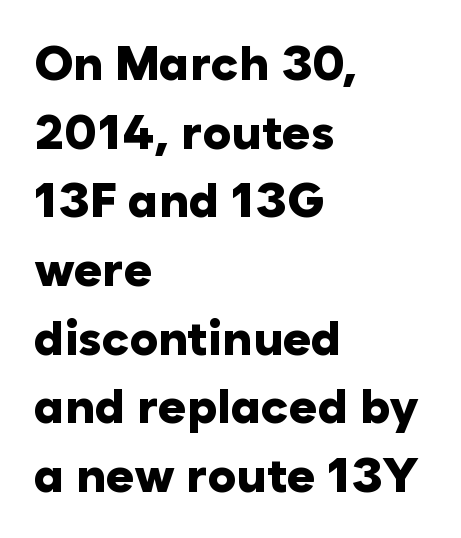
The image shows 48 px heavy sans-serif type, upright; set left-aligned, normal line spacing (1.43x), normal letter spacing, not underlined; low stroke contrast and a medium x-height.
